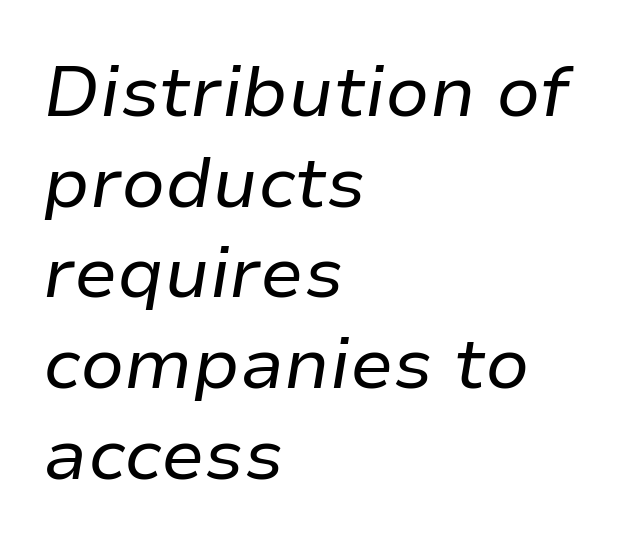
Q: Is the text bold? A: No.
Q: Is the text italic (slanted)? A: Yes, it leans right by about 9 degrees.
Q: Is the text underlined? A: No.
Q: How is the paragraph aligned? A: Left-aligned.
Q: Is the spacing between letters normal or unusually wide? A: Normal.
Q: Is the spacing between lines tight, normal or loose? A: Normal.
Q: Width (condensed, normal, or wide)? A: Normal.
Q: Stroke contrast? A: Low.
Q: x-height? A: Medium.
Q: Monospaced? A: No.
